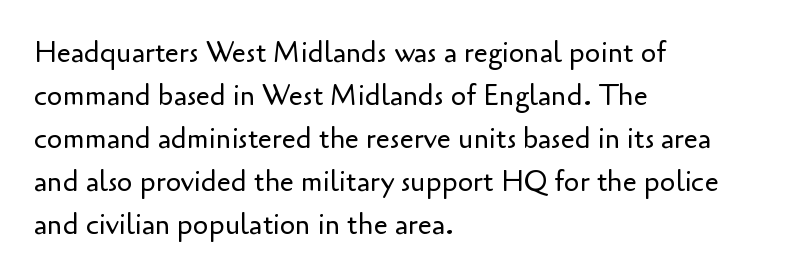
{"serif": "no", "italic": "no", "bold": "no", "weight": "regular", "width": "normal", "stroke_contrast": "low", "x_height": "small", "monospaced": "no", "underline": "no", "align": "left", "line_spacing": "normal", "line_spacing_ratio": 1.54, "letter_spacing": "normal", "letter_spacing_em": 0.0, "glyph_px": 28}
